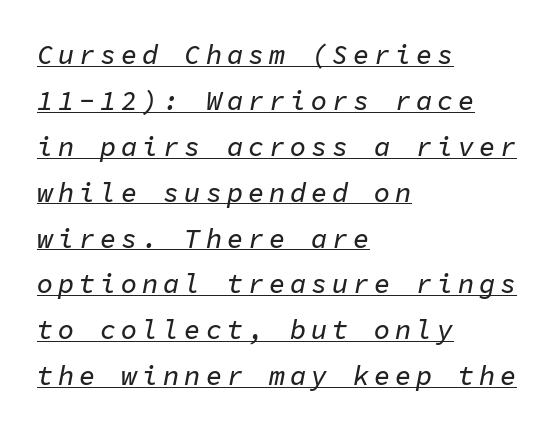
{"italic": "yes", "lean": "right", "slant_degrees": 11, "underline": "yes", "align": "left", "line_spacing": "normal", "line_spacing_ratio": 1.7, "glyph_px": 27}
